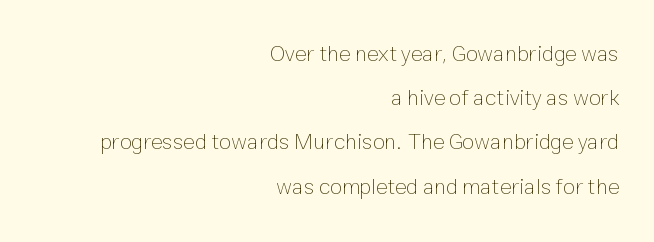
{"italic": "no", "bold": "no", "underline": "no", "align": "right", "line_spacing": "loose", "line_spacing_ratio": 2.01, "letter_spacing": "normal", "letter_spacing_em": 0.0, "glyph_px": 22}
